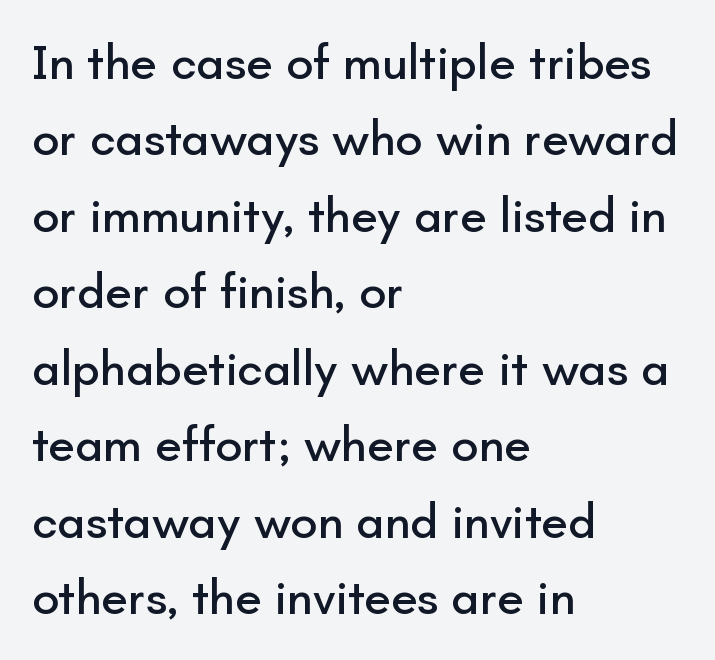
Q: Is the text italic (slanted)? A: No, it is upright.
Q: Is the typeface a serif or a sans-serif typeface? A: Sans-serif.
Q: Is the text underlined? A: No.
Q: How is the paragraph aligned? A: Left-aligned.
Q: Is the spacing between letters normal or unusually wide? A: Normal.
Q: Is the spacing between lines tight, normal or loose? A: Normal.
Q: Width (condensed, normal, or wide)? A: Normal.
Q: Stroke contrast? A: Low.
Q: x-height? A: Small.
Q: Monospaced? A: No.
